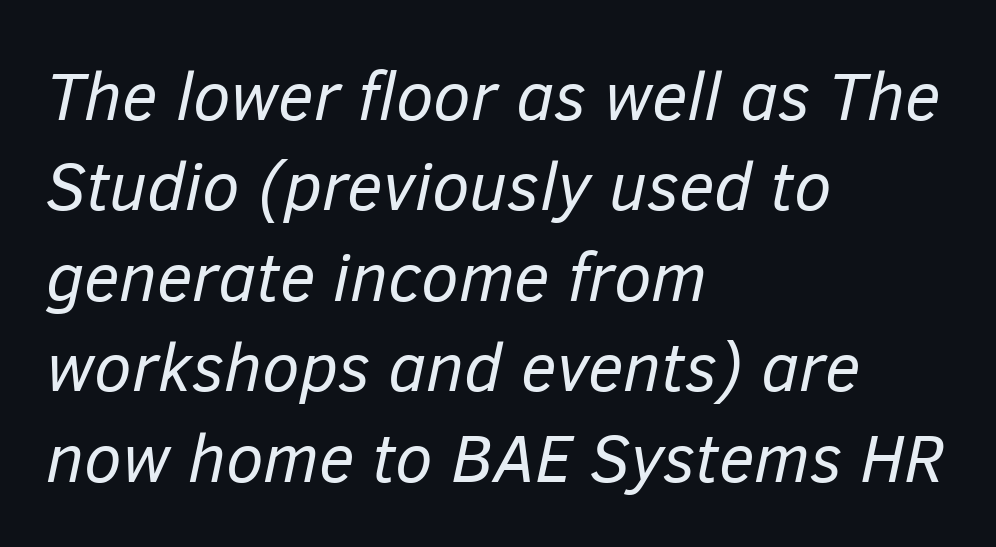
Q: Is the text bold? A: No.
Q: Is the text italic (slanted)? A: Yes, it leans right by about 12 degrees.
Q: Is the text underlined? A: No.
Q: How is the paragraph aligned? A: Left-aligned.
Q: Is the spacing between letters normal or unusually wide? A: Normal.
Q: Is the spacing between lines tight, normal or loose? A: Normal.
Q: Width (condensed, normal, or wide)? A: Normal.
Q: Stroke contrast? A: Low.
Q: x-height? A: Medium.
Q: Monospaced? A: No.
